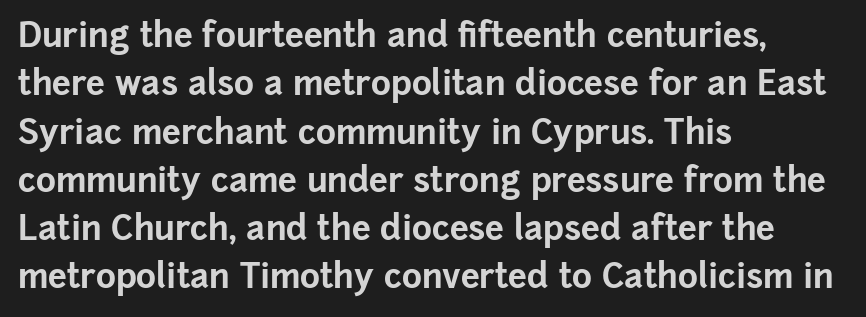
The image shows 34 px bold sans-serif type, upright; set left-aligned, normal line spacing (1.42x), normal letter spacing, not underlined; low stroke contrast and a medium x-height.
